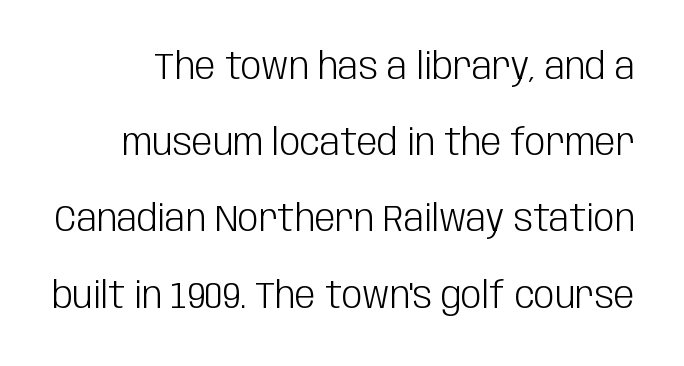
{"serif": "no", "italic": "no", "bold": "no", "weight": "light", "width": "condensed", "stroke_contrast": "low", "x_height": "large", "monospaced": "no", "underline": "no", "line_spacing": "loose", "line_spacing_ratio": 2.06, "letter_spacing": "normal", "letter_spacing_em": 0.0, "glyph_px": 37}
